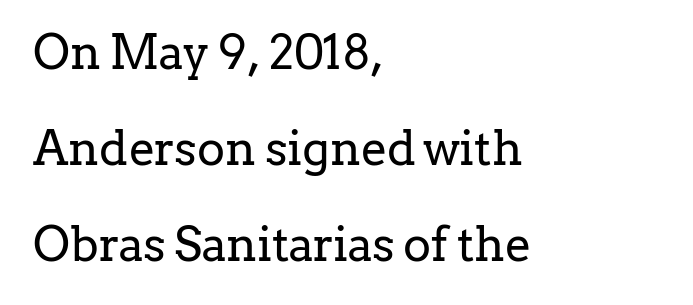
Q: Is the text bold? A: No.
Q: Is the text italic (slanted)? A: No, it is upright.
Q: Is the typeface a serif or a sans-serif typeface? A: Serif.
Q: Is the text underlined? A: No.
Q: How is the paragraph aligned? A: Left-aligned.
Q: Is the spacing between letters normal or unusually wide? A: Normal.
Q: Is the spacing between lines tight, normal or loose? A: Loose.
Q: Width (condensed, normal, or wide)? A: Normal.
Q: Stroke contrast? A: Low.
Q: x-height? A: Medium.
Q: Monospaced? A: No.
